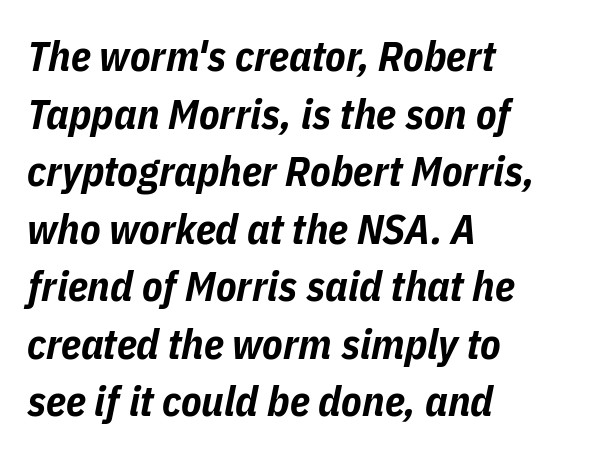
Casual observation: everything's shoved over to the left. The typesetting leans heavy: a genuine bold. Regarding leading, the lines here are spaced in the standard way. Each letter keeps its own natural width here, so spacing adapts to shape.
